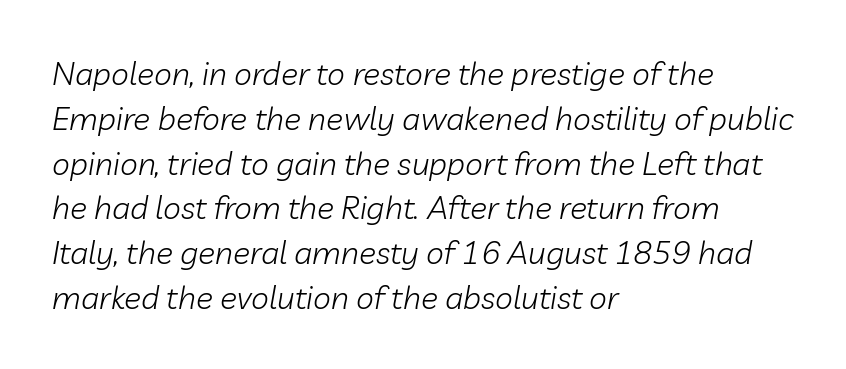
{"italic": "yes", "lean": "right", "slant_degrees": 10, "bold": "no", "weight": "light", "width": "normal", "stroke_contrast": "low", "x_height": "medium", "monospaced": "no", "underline": "no", "align": "left", "line_spacing": "normal", "line_spacing_ratio": 1.4, "letter_spacing": "normal", "letter_spacing_em": 0.0, "glyph_px": 32}
